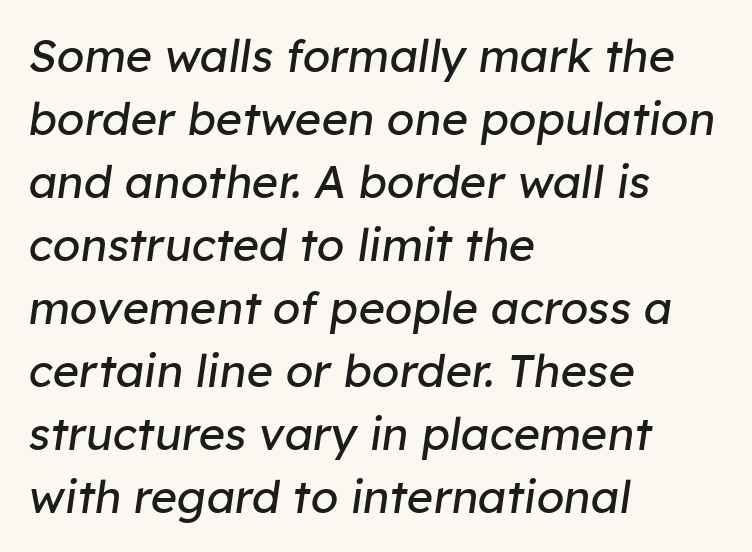
{"italic": "yes", "lean": "right", "slant_degrees": 8, "bold": "no", "weight": "regular", "width": "normal", "stroke_contrast": "low", "x_height": "medium", "monospaced": "no", "underline": "no", "align": "left", "line_spacing": "normal", "line_spacing_ratio": 1.4, "letter_spacing": "normal", "letter_spacing_em": 0.0, "glyph_px": 45}
